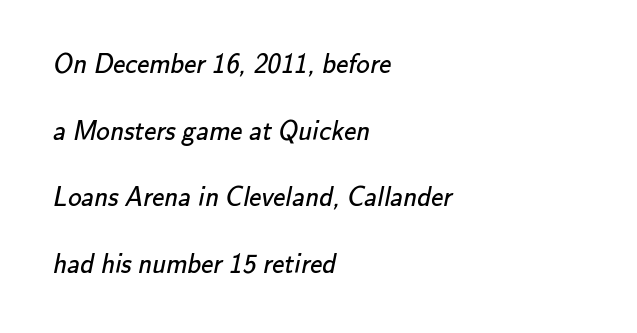
Q: Is the text bold? A: No.
Q: Is the text underlined? A: No.
Q: How is the paragraph aligned? A: Left-aligned.
Q: Is the spacing between letters normal or unusually wide? A: Normal.
Q: Is the spacing between lines tight, normal or loose? A: Loose.
